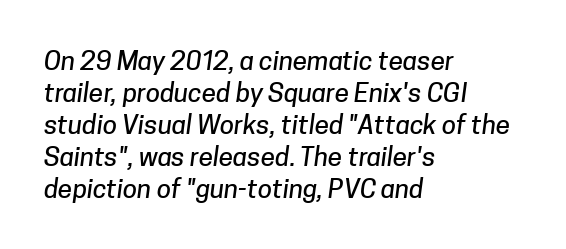
The image shows 26 px text type; set left-aligned, line spacing 1.23x, normal letter spacing, not underlined.
